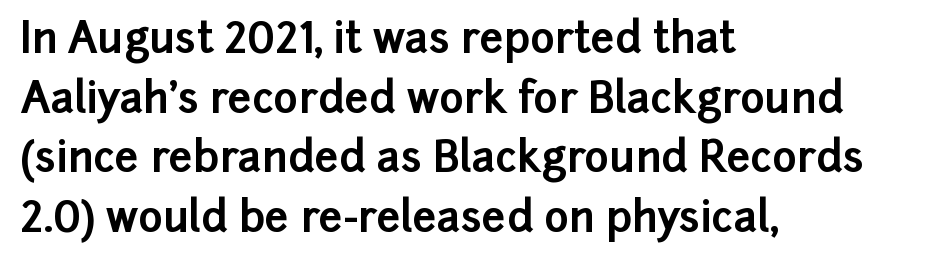
Q: Is the text bold? A: Yes.
Q: Is the text italic (slanted)? A: No, it is upright.
Q: Is the typeface a serif or a sans-serif typeface? A: Sans-serif.
Q: Is the text underlined? A: No.
Q: How is the paragraph aligned? A: Left-aligned.
Q: Is the spacing between letters normal or unusually wide? A: Normal.
Q: Is the spacing between lines tight, normal or loose? A: Normal.
Q: Width (condensed, normal, or wide)? A: Normal.
Q: Stroke contrast? A: Low.
Q: x-height? A: Medium.
Q: Monospaced? A: No.
